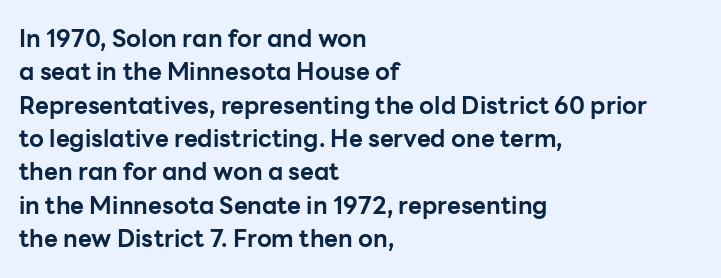
You can tell it's not italic because the verticals are truly vertical. Descender tails drop into unmarked territory. Baseline-to-baseline distance is the conventional proportion of letter height. Nobody touched the tracking dial on this one. Thick stems and heavy bowls — unmistakably bold. One-word summary of the alignment: left.
